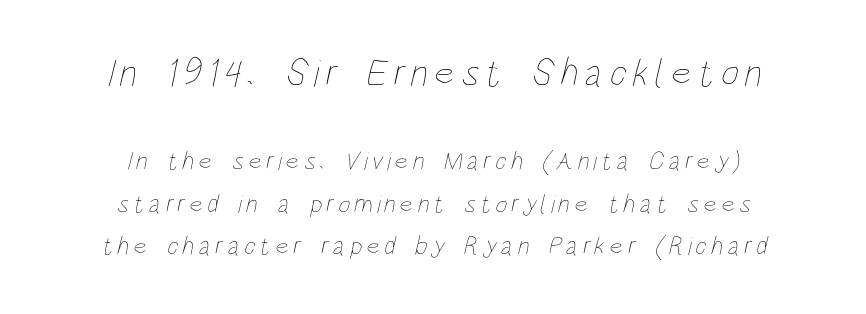
The image shows 39 px thin, condensed type; set centered, normal line spacing (1.64x), not underlined; the first (top) block is 1.5x larger; low stroke contrast and a large x-height.
